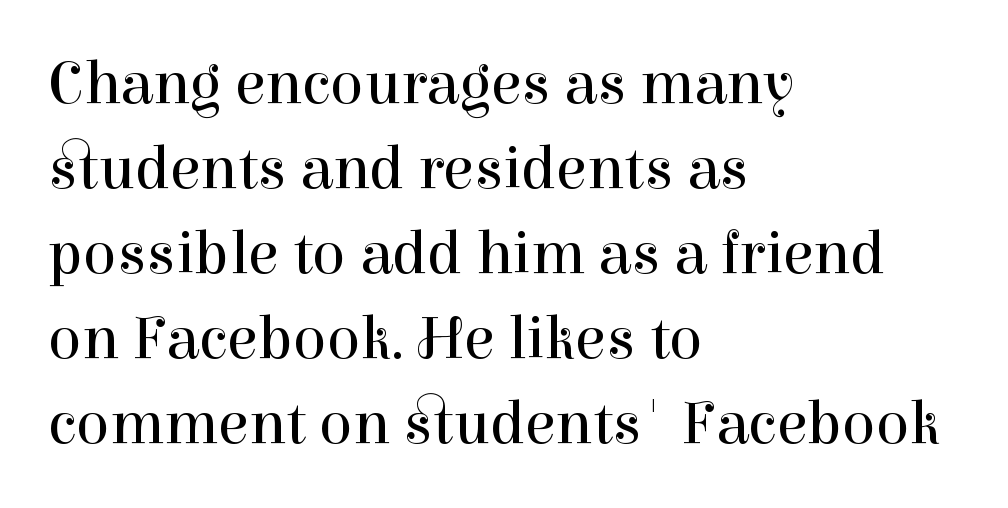
{"serif": "yes", "italic": "no", "bold": "no", "weight": "regular", "width": "normal", "stroke_contrast": "high", "x_height": "medium", "monospaced": "no", "underline": "no", "align": "left", "line_spacing": "normal", "line_spacing_ratio": 1.37, "letter_spacing": "normal", "letter_spacing_em": 0.0, "glyph_px": 62}
